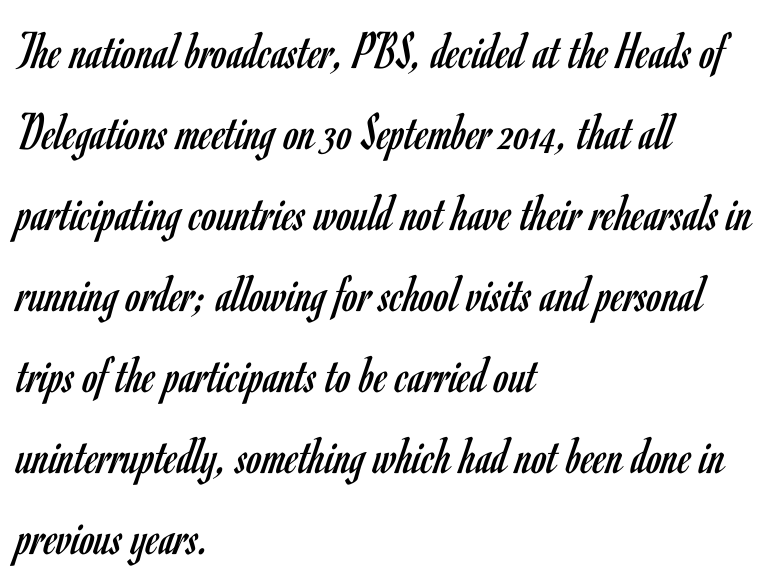
Q: Is the text bold? A: No.
Q: Is the text italic (slanted)? A: Yes.
Q: Is the typeface a serif or a sans-serif typeface? A: Sans-serif.
Q: Is the text underlined? A: No.
Q: How is the paragraph aligned? A: Left-aligned.
Q: Is the spacing between letters normal or unusually wide? A: Normal.
Q: Is the spacing between lines tight, normal or loose? A: Normal.
Q: Width (condensed, normal, or wide)? A: Condensed.
Q: Stroke contrast? A: Low.
Q: x-height? A: Small.
Q: Monospaced? A: No.
